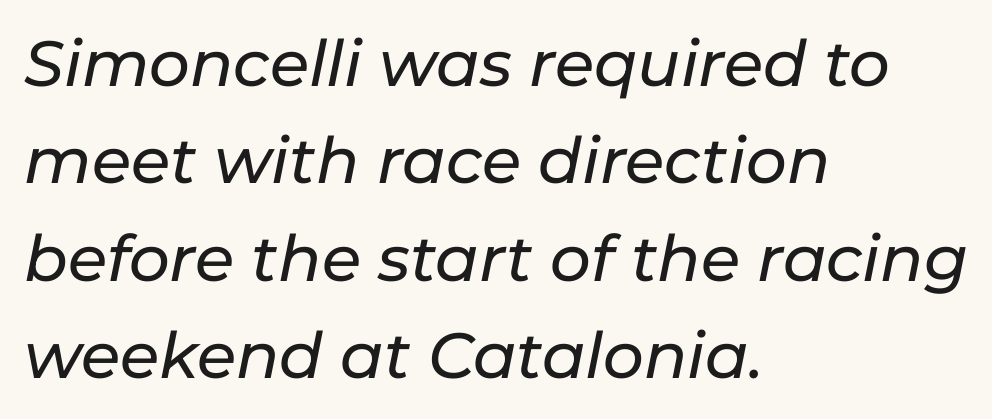
Q: Is the text italic (slanted)? A: Yes, it leans right by about 11 degrees.
Q: Is the text underlined? A: No.
Q: How is the paragraph aligned? A: Left-aligned.
Q: Is the spacing between letters normal or unusually wide? A: Normal.
Q: Is the spacing between lines tight, normal or loose? A: Normal.
Q: Width (condensed, normal, or wide)? A: Normal.
Q: Stroke contrast? A: Low.
Q: x-height? A: Medium.
Q: Monospaced? A: No.
